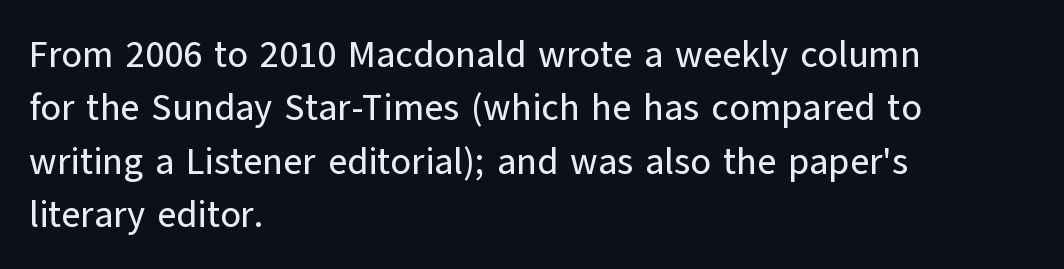
The image shows 37 px sans-serif type, upright; set left-aligned, normal line spacing (1.44x), normal letter spacing, not underlined; low stroke contrast and a medium x-height.
